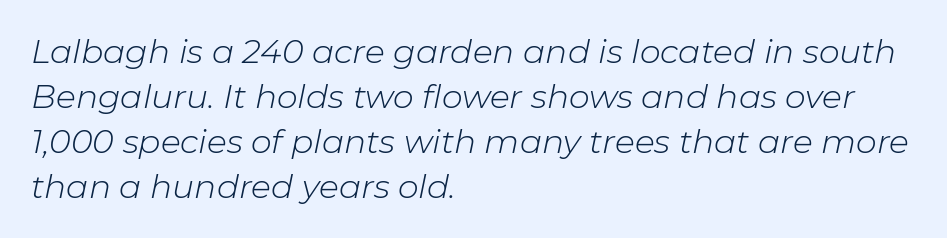
The rendering uses natural spacing where letterforms have individual widths. A light-to-regular cut is what we see here. Underline: absent. Does extra space separate the letters? No, they use regular spacing. This sample uses an oblique cut, with every glyph tilted off the vertical. Is the block centered? No — it sits flush against the left margin.
